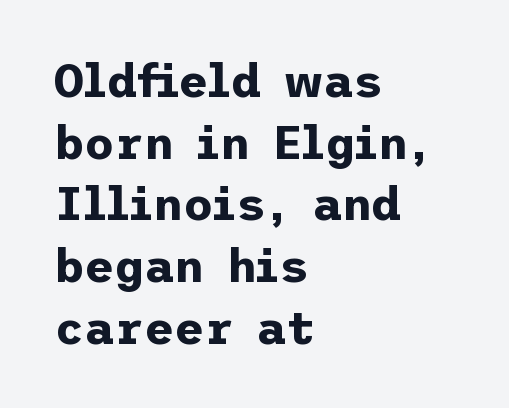
Summary of vertical rhythm: regular, with standard interline spacing. Nothing sits at the stroke ends, so this counts as sans-serif. Letters rest on an invisible, unmarked baseline. Caption: multi-line text, flush left, ragged right. As a designer I'd log this as weight 700, bold.
